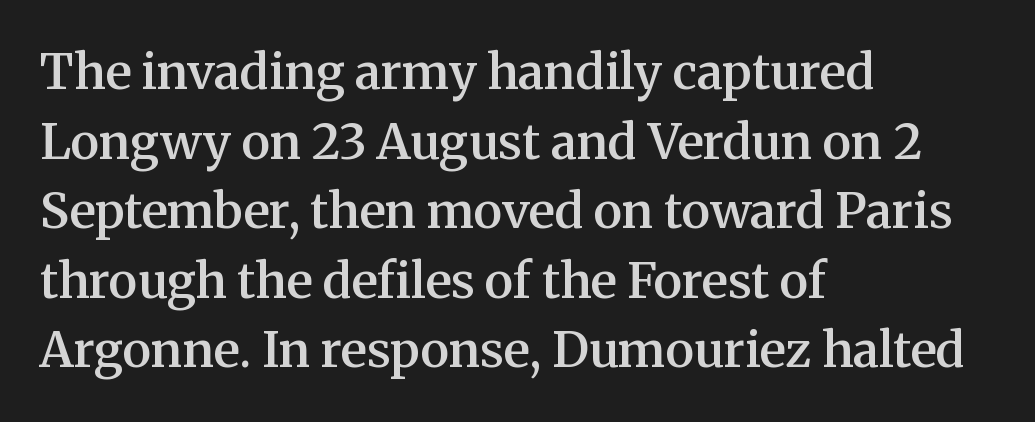
The image shows 49 px semibold serif type, upright; set left-aligned, normal line spacing (1.42x), normal letter spacing, not underlined; medium stroke contrast and a medium x-height.
